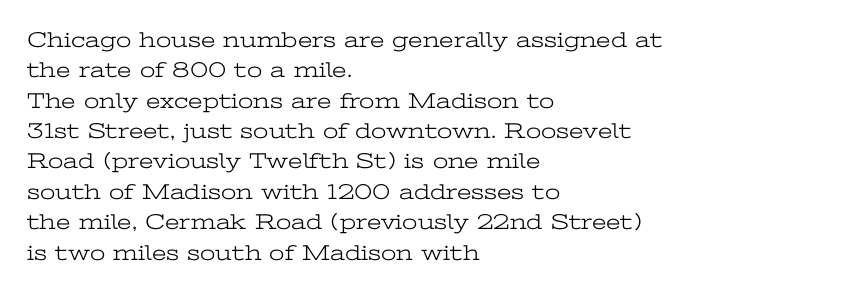
A quiet, ordinary-to-light weight characterises the typeface. The text block is weighted toward the left margin, trailing off unevenly rightward. This rendering leaves character spacing at its baseline value. Characters remain perfectly vertical along every line. The strip under each line holds only bare page.
